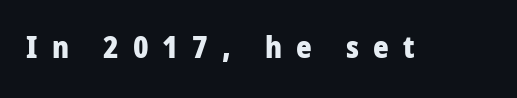
Look at the bottom of the vertical strokes: they stop flat, with no serifs. Here the designer chose a conventional face with non-uniform glyph widths. Compared with an ordinary text face, these strokes are far heavier — a full bold. The foot of each line stays bare and open. Observe the wide spacing: letters keep a clear distance from each other.
